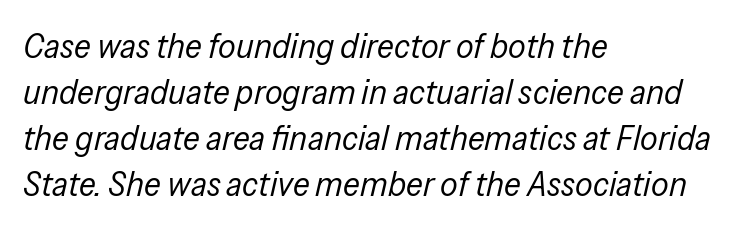
{"italic": "yes", "lean": "right", "slant_degrees": 13, "bold": "no", "weight": "regular", "width": "condensed", "stroke_contrast": "low", "x_height": "medium", "monospaced": "no", "underline": "no", "align": "left", "line_spacing": "normal", "line_spacing_ratio": 1.31, "letter_spacing": "normal", "letter_spacing_em": 0.0, "glyph_px": 35}
